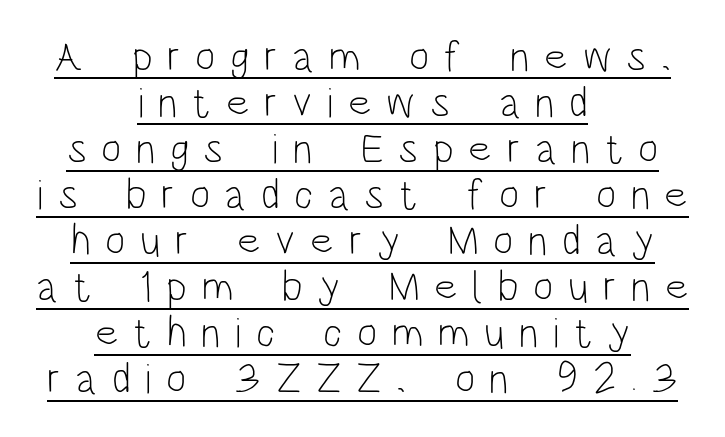
You could not count columns in this text — the font is proportionally spaced. The characters display no serif detailing; their extremities are plain. A light-to-regular cut is what we see here. The paragraph has two soft edges and a firm central axis.
